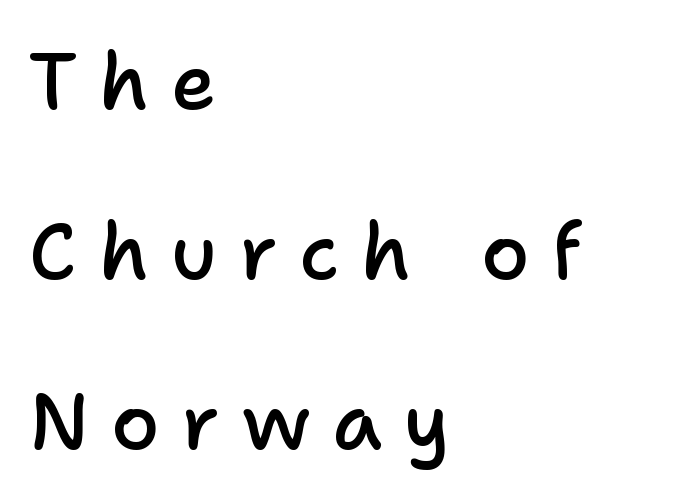
Glyph-to-glyph distance is far greater than everyday printed text. Each letter's strokes conclude bluntly, with no projecting serifs. Leading is clearly above the norm, producing a sparse column. The area under the type is left untouched.
